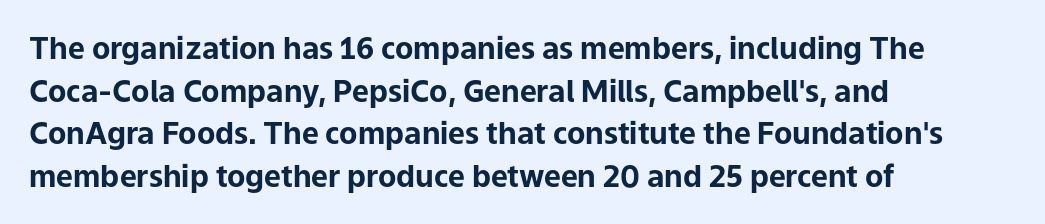
A dark, heavy texture on the line: the type is bold. Visually the block forms a straight wall on the left and a jagged coastline on the right. This rendering leaves character spacing at its baseline value. Think of a printed novel: that variable character pitch is what you see here. Rule under the text: the space is simply empty.
